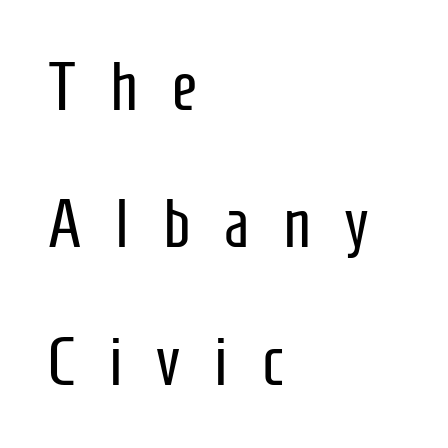
Q: Is the text bold? A: No.
Q: Is the text italic (slanted)? A: No, it is upright.
Q: Is the typeface a serif or a sans-serif typeface? A: Sans-serif.
Q: Is the text underlined? A: No.
Q: How is the paragraph aligned? A: Left-aligned.
Q: Is the spacing between letters normal or unusually wide? A: Unusually wide.
Q: Is the spacing between lines tight, normal or loose? A: Loose.
Q: Width (condensed, normal, or wide)? A: Condensed.
Q: Stroke contrast? A: Low.
Q: x-height? A: Medium.
Q: Monospaced? A: No.
